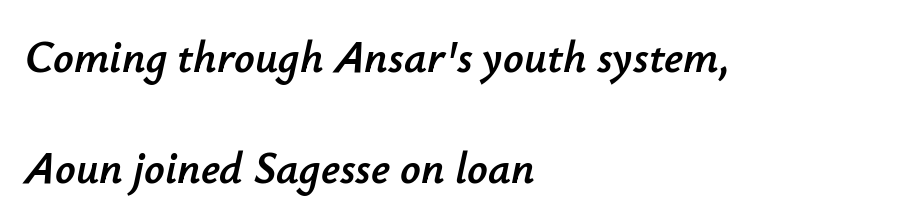
The image shows 45 px text type, italic (leaning right); set left-aligned, loose line spacing (2.46x), normal letter spacing, not underlined; low stroke contrast and a small x-height.
